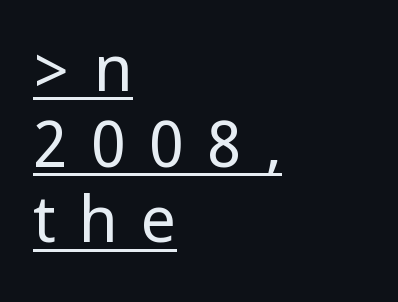
{"serif": "no", "italic": "no", "bold": "no", "weight": "regular", "width": "condensed", "stroke_contrast": "low", "underline": "yes", "align": "left", "line_spacing_ratio": 1.2, "letter_spacing": "wide", "letter_spacing_em": 0.37, "glyph_px": 63}
